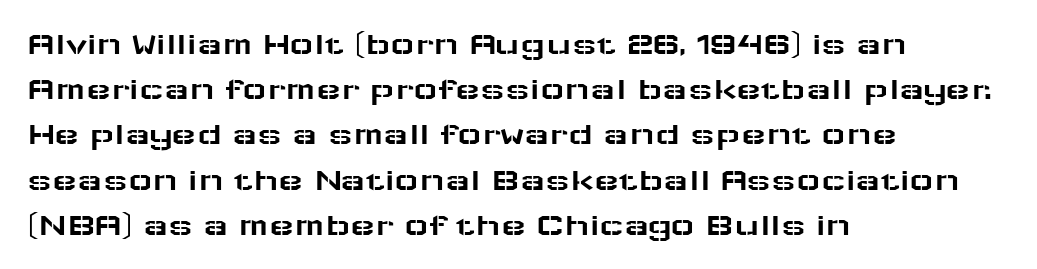
{"serif": "no", "italic": "no", "width": "wide", "stroke_contrast": "low", "x_height": "medium", "monospaced": "no", "underline": "no", "align": "left", "line_spacing": "normal", "line_spacing_ratio": 1.37, "letter_spacing": "normal", "letter_spacing_em": 0.0, "glyph_px": 33}
